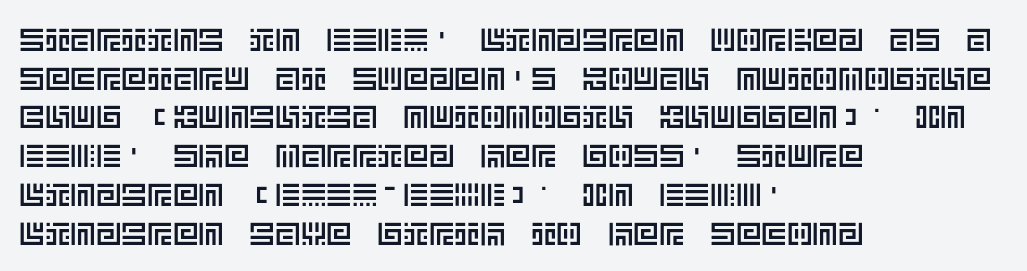
Nothing unusual about the tracking: characters are spaced as the font intends. Each line starts at the same left margin while the right side varies. Descenders hang freely into open space. Quick note: not italic, upright.
